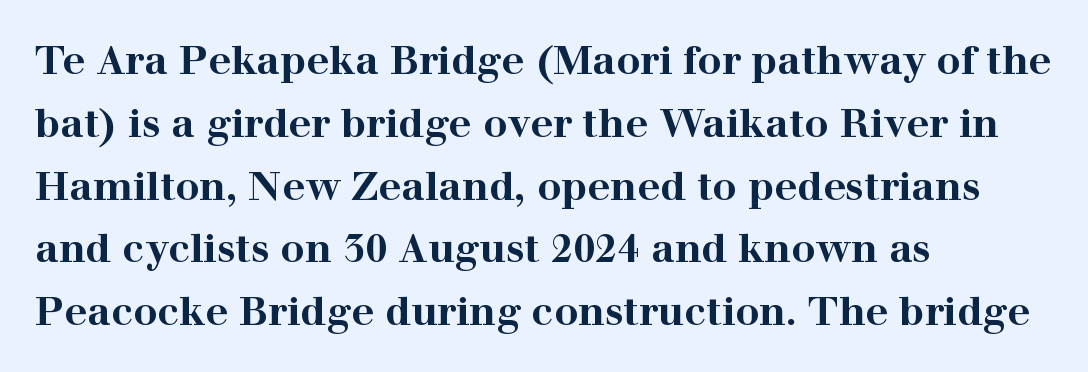
Descenders hang freely into open space. If you drew a ruler down the left edge, every line would touch it. Spacing verdict: proportional, widths tailored to each character. Is the type bold? Yes — the strokes are clearly thick and heavy. The vertical gap from one line to the next is medium.
